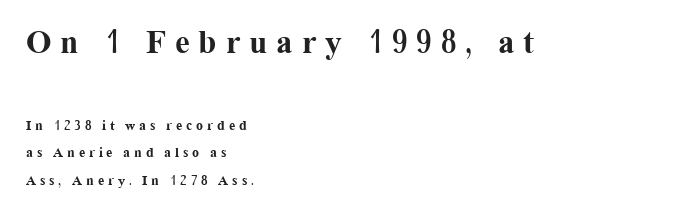
Q: Is the text bold? A: Yes.
Q: Is the text italic (slanted)? A: No, it is upright.
Q: Is the typeface a serif or a sans-serif typeface? A: Serif.
Q: Is the text underlined? A: No.
Q: How is the paragraph aligned? A: Left-aligned.
Q: Is the spacing between letters normal or unusually wide? A: Unusually wide.
Q: Is the spacing between lines tight, normal or loose? A: Loose.
Q: Which block of text is set in a larger size, the first (top) or the second (bottom)? A: The first (top) one.
Q: Width (condensed, normal, or wide)? A: Normal.
Q: Stroke contrast? A: Medium.
Q: x-height? A: Medium.
Q: Monospaced? A: No.
